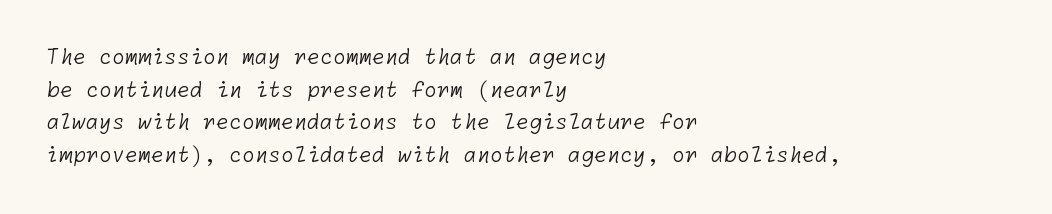
The setting favours the left margin, as ordinary paragraphs usually do. The strokes carry an ordinary text weight at most. Nobody touched the tracking dial on this one. The zone under the glyphs is completely vacant. A normal amount of white space separates one row of letters from the next.
